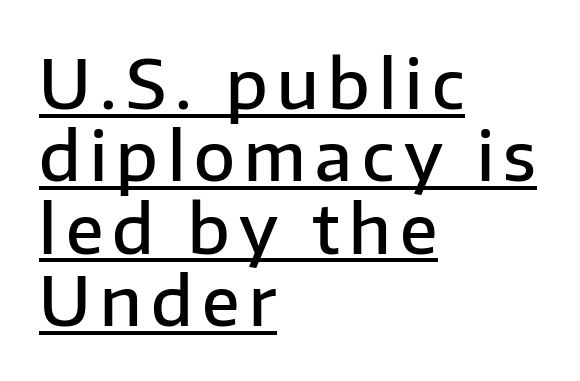
Q: Is the text bold? A: Semi-bold.
Q: Is the text italic (slanted)? A: No, it is upright.
Q: Is the typeface a serif or a sans-serif typeface? A: Sans-serif.
Q: Is the text underlined? A: Yes.
Q: How is the paragraph aligned? A: Left-aligned.
Q: Is the spacing between lines tight, normal or loose? A: Tight.
Q: Width (condensed, normal, or wide)? A: Normal.
Q: Stroke contrast? A: Low.
Q: x-height? A: Medium.
Q: Monospaced? A: No.
